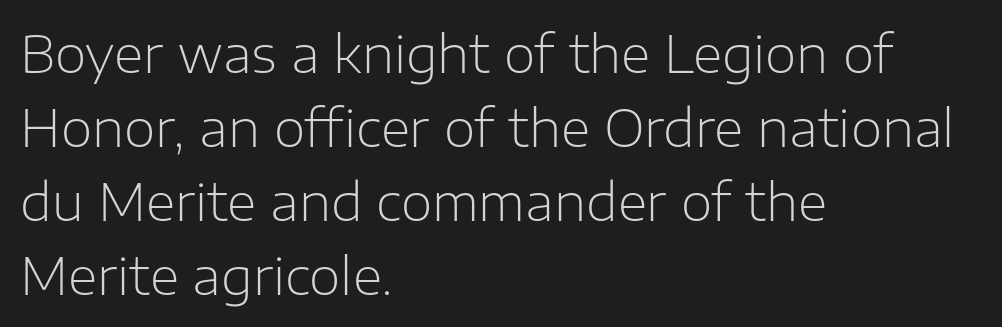
The image shows 51 px light sans-serif type, upright; set left-aligned, normal line spacing (1.45x), normal letter spacing, not underlined; low stroke contrast and a medium x-height.
